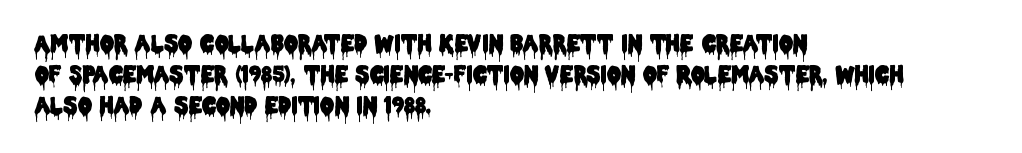
{"italic": "no", "underline": "no", "align": "left", "line_spacing": "normal", "line_spacing_ratio": 1.4, "letter_spacing": "normal", "letter_spacing_em": 0.0, "glyph_px": 22}
